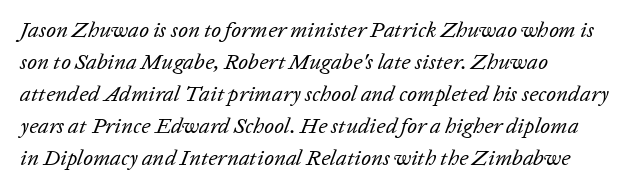
Q: Is the text bold? A: No.
Q: Is the text italic (slanted)? A: Yes, it leans right by about 20 degrees.
Q: Is the text underlined? A: No.
Q: How is the paragraph aligned? A: Left-aligned.
Q: Is the spacing between letters normal or unusually wide? A: Normal.
Q: Is the spacing between lines tight, normal or loose? A: Normal.
